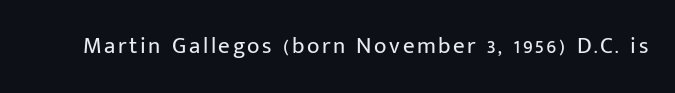
Honestly, there is no underline to notice here at all. This is roman type, the default non-slanted kind. Weight: not bold — regular or lighter.
